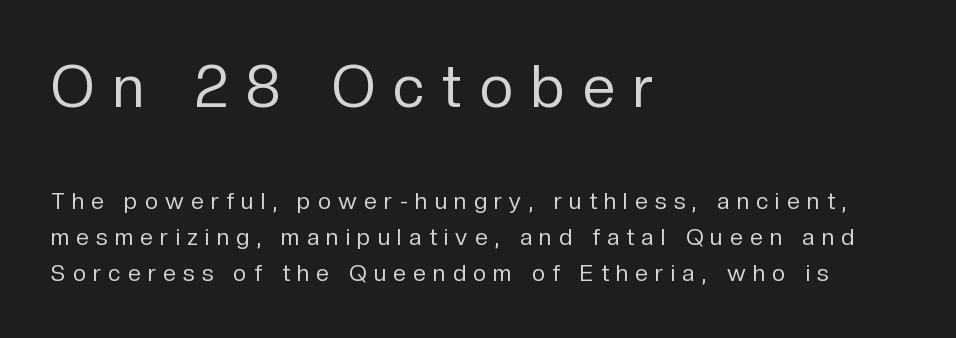
{"serif": "no", "italic": "no", "bold": "no", "weight": "regular", "width": "normal", "stroke_contrast": "low", "x_height": "medium", "monospaced": "no", "underline": "no", "align": "left", "line_spacing": "normal", "line_spacing_ratio": 1.55, "letter_spacing": "wide", "letter_spacing_em": 0.32, "larger_block": "first", "size_ratio": 2.52, "glyph_px": 58}
